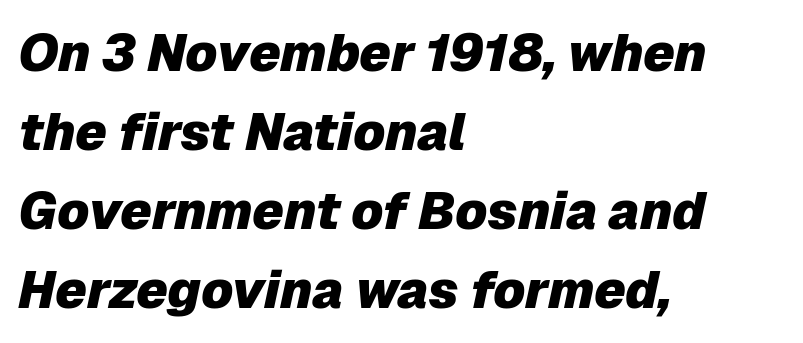
Nobody touched the tracking dial on this one. The passage shown stacks its lines at a standard gap. These lines are set flush left with a ragged right edge. You could not count columns in this text — the font is proportionally spaced.
